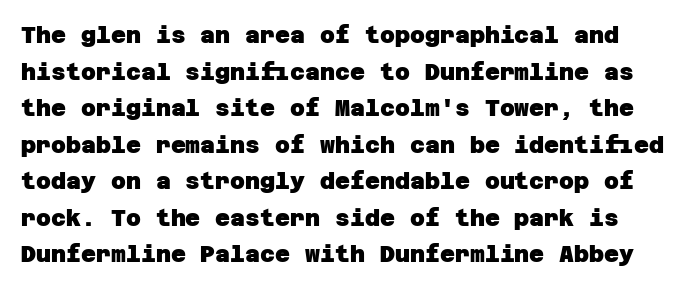
{"bold": "yes", "underline": "no", "line_spacing": "normal", "line_spacing_ratio": 1.59, "letter_spacing": "normal", "letter_spacing_em": 0.0, "glyph_px": 23}
